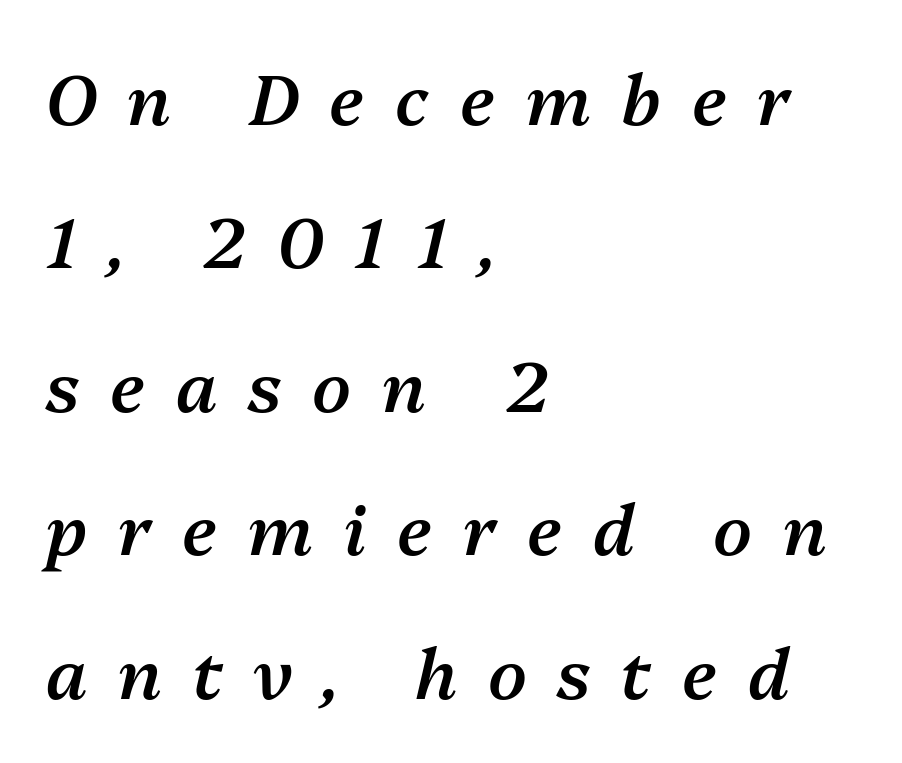
{"italic": "yes", "lean": "right", "slant_degrees": 13, "bold": "semi", "weight": "semibold", "width": "normal", "stroke_contrast": "medium", "x_height": "medium", "monospaced": "no", "underline": "no", "align": "left", "line_spacing": "loose", "line_spacing_ratio": 2.05, "letter_spacing": "wide", "letter_spacing_em": 0.44, "glyph_px": 70}
